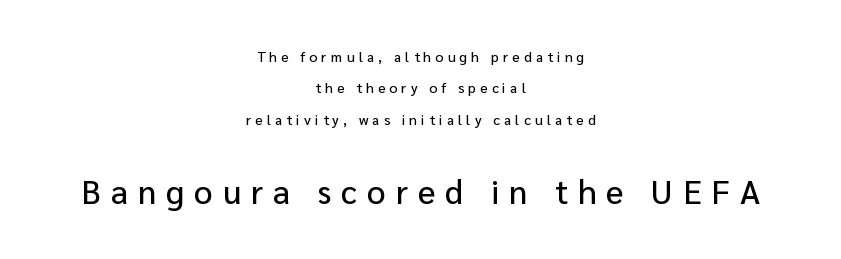
Q: Is the text italic (slanted)? A: No, it is upright.
Q: Is the typeface a serif or a sans-serif typeface? A: Sans-serif.
Q: Is the text underlined? A: No.
Q: How is the paragraph aligned? A: Centered.
Q: Is the spacing between letters normal or unusually wide? A: Unusually wide.
Q: Is the spacing between lines tight, normal or loose? A: Loose.
Q: Which block of text is set in a larger size, the first (top) or the second (bottom)? A: The second (bottom) one.
Q: Width (condensed, normal, or wide)? A: Normal.
Q: Stroke contrast? A: Low.
Q: x-height? A: Medium.
Q: Monospaced? A: No.
